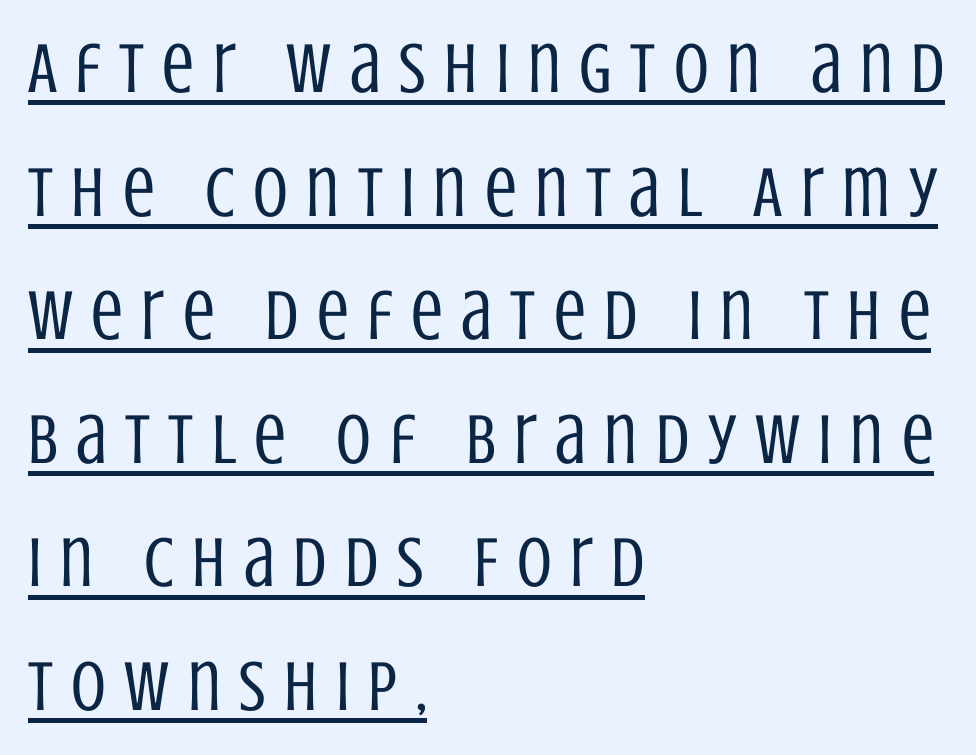
{"serif": "no", "italic": "no", "bold": "no", "weight": "regular", "width": "condensed", "stroke_contrast": "low", "x_height": "large", "monospaced": "no", "underline": "yes", "align": "left", "line_spacing_ratio": 1.74, "letter_spacing": "wide", "letter_spacing_em": 0.26, "glyph_px": 71}
